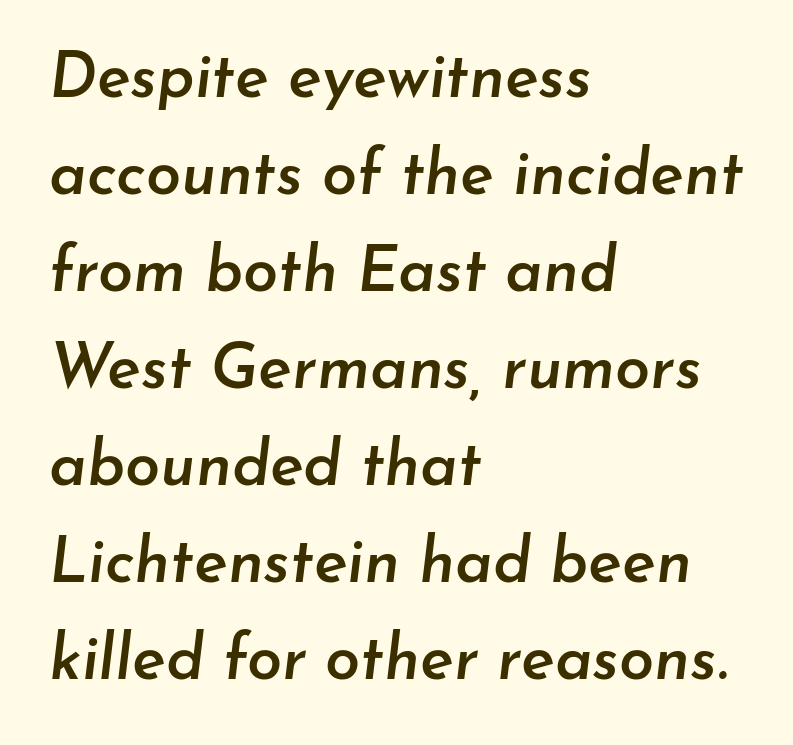
The image shows 63 px semibold type, italic (leaning right); set left-aligned, normal line spacing (1.54x), normal letter spacing, not underlined; low stroke contrast and a small x-height.
